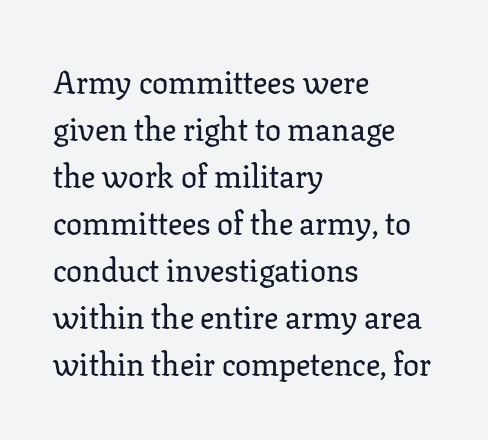
The image shows 32 px serif type, upright; set left-aligned, normal line spacing (1.47x), normal letter spacing, not underlined; low stroke contrast and a medium x-height.
